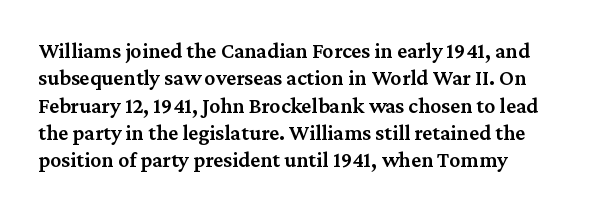
The image shows 22 px text type, upright; set line spacing 1.24x, normal letter spacing, not underlined.
